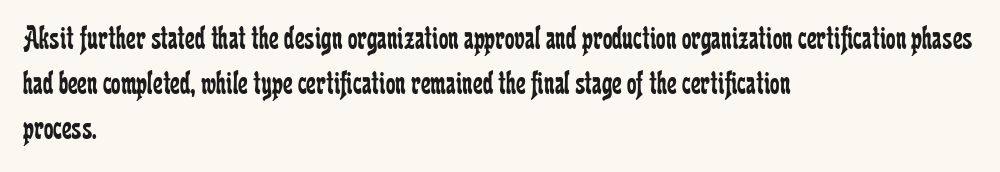
The image shows 34 px regular-weight, condensed serif type, upright; set left-aligned, normal line spacing (1.33x), normal letter spacing, not underlined; low stroke contrast and a medium x-height.
